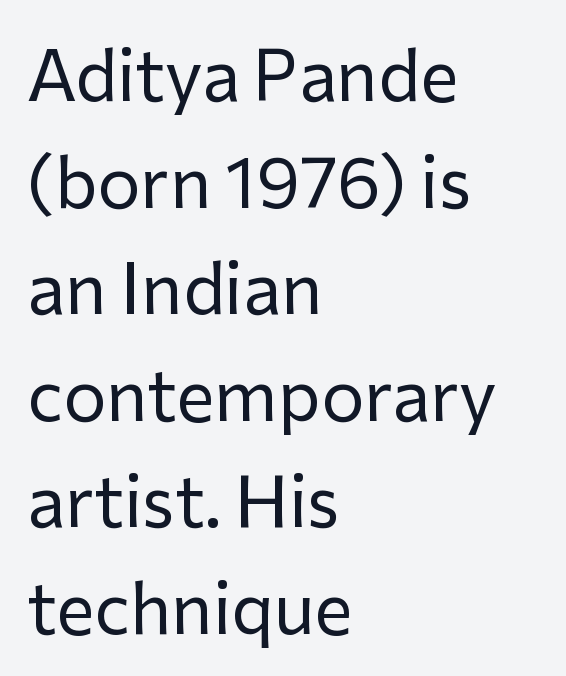
{"serif": "no", "italic": "no", "bold": "no", "weight": "regular", "width": "normal", "stroke_contrast": "low", "x_height": "medium", "monospaced": "no", "underline": "no", "align": "left", "line_spacing": "normal", "line_spacing_ratio": 1.48, "letter_spacing": "normal", "letter_spacing_em": 0.0, "glyph_px": 72}
